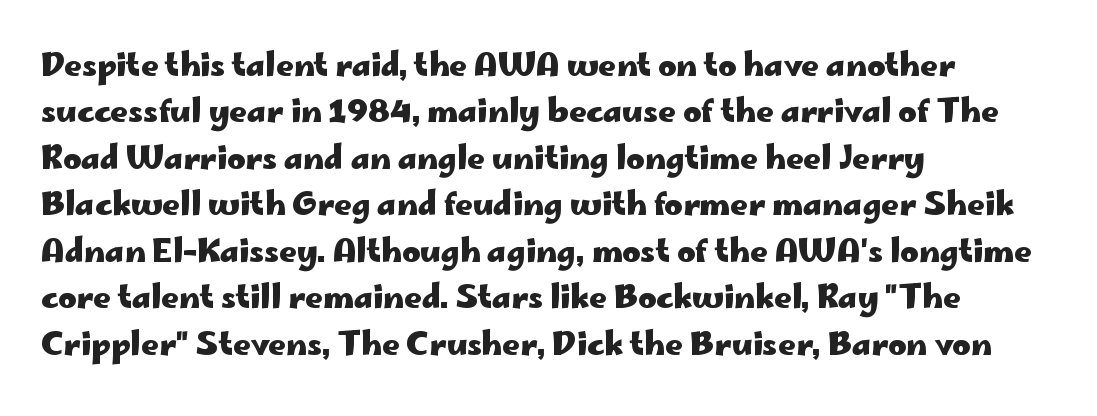
{"serif": "no", "italic": "no", "bold": "yes", "weight": "heavy", "width": "wide", "stroke_contrast": "low", "x_height": "small", "monospaced": "no", "underline": "no", "align": "left", "line_spacing": "normal", "line_spacing_ratio": 1.5, "letter_spacing": "normal", "letter_spacing_em": 0.0, "glyph_px": 31}
